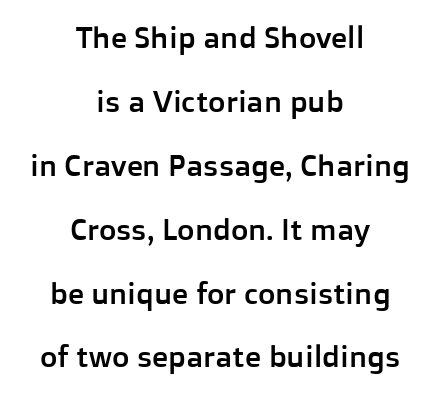
{"serif": "no", "italic": "no", "width": "normal", "stroke_contrast": "low", "x_height": "medium", "monospaced": "no", "underline": "no", "align": "center", "line_spacing": "loose", "line_spacing_ratio": 2.13, "letter_spacing": "normal", "letter_spacing_em": 0.0, "glyph_px": 30}
